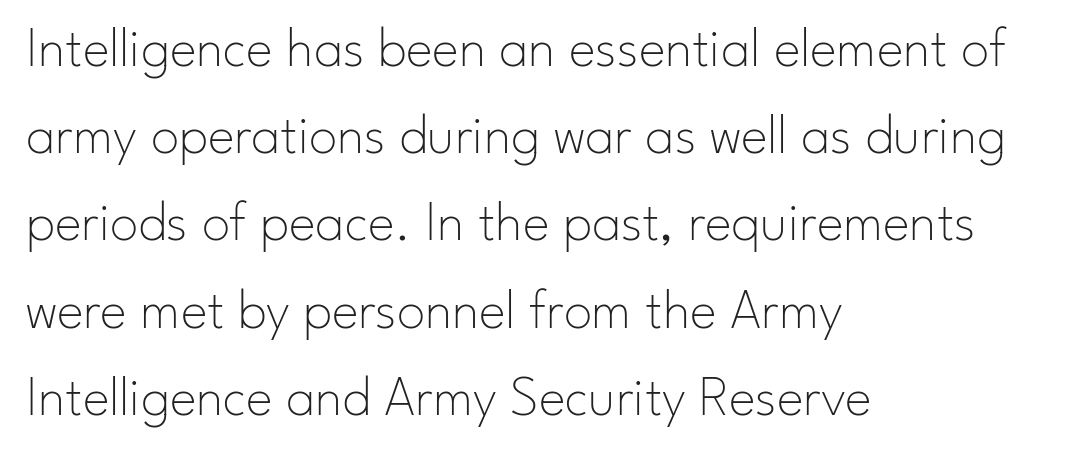
{"serif": "no", "italic": "no", "bold": "no", "weight": "thin", "width": "normal", "stroke_contrast": "low", "x_height": "small", "monospaced": "no", "underline": "no", "align": "left", "line_spacing": "normal", "line_spacing_ratio": 1.53, "letter_spacing": "normal", "letter_spacing_em": 0.0, "glyph_px": 57}
